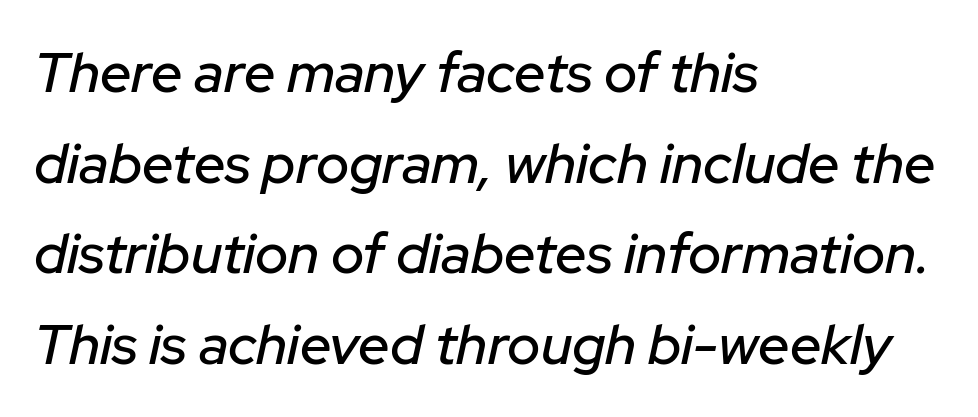
The image shows 56 px text type, italic (leaning right); set left-aligned, normal line spacing (1.62x), normal letter spacing, not underlined; low stroke contrast and a medium x-height.
